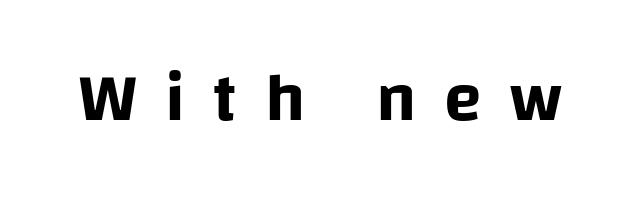
The image shows 69 px sans-serif type, upright; set unusually wide letter spacing (+0.4 em), not underlined; low stroke contrast and a large x-height.
